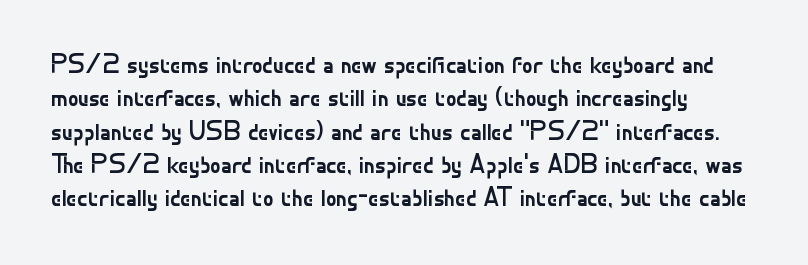
{"italic": "no", "bold": "no", "underline": "no", "line_spacing": "normal", "line_spacing_ratio": 1.28, "letter_spacing": "normal", "letter_spacing_em": 0.0, "glyph_px": 26}
